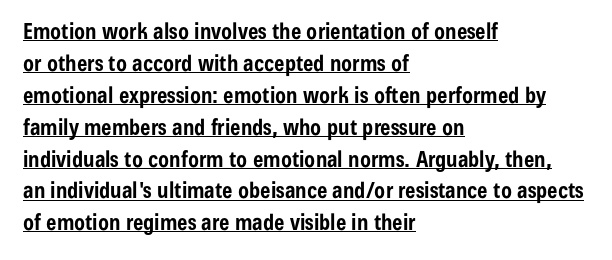
Q: Is the text bold? A: Yes.
Q: Is the text italic (slanted)? A: No, it is upright.
Q: Is the text underlined? A: Yes.
Q: How is the paragraph aligned? A: Left-aligned.
Q: Is the spacing between letters normal or unusually wide? A: Normal.
Q: Is the spacing between lines tight, normal or loose? A: Normal.
